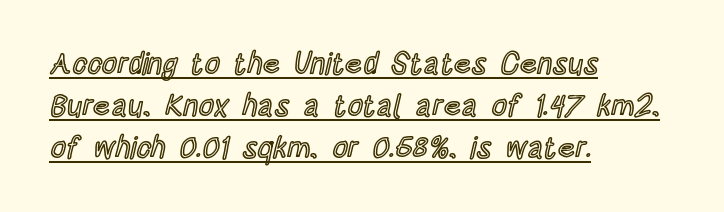
This sample has the flowing, uneven cadence of proportional lettering. Has an underline been added? It has. One-word summary of the alignment: left. Caption: standard tracking, unaltered. Evenly set lines give the paragraph a standard silhouette.
